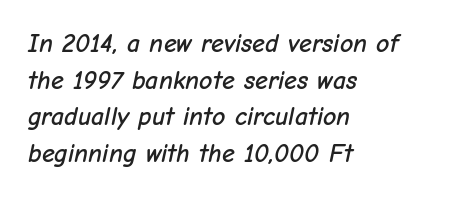
Q: Is the text italic (slanted)? A: Yes, it leans right by about 12 degrees.
Q: Is the text underlined? A: No.
Q: How is the paragraph aligned? A: Left-aligned.
Q: Is the spacing between letters normal or unusually wide? A: Normal.
Q: Is the spacing between lines tight, normal or loose? A: Normal.
